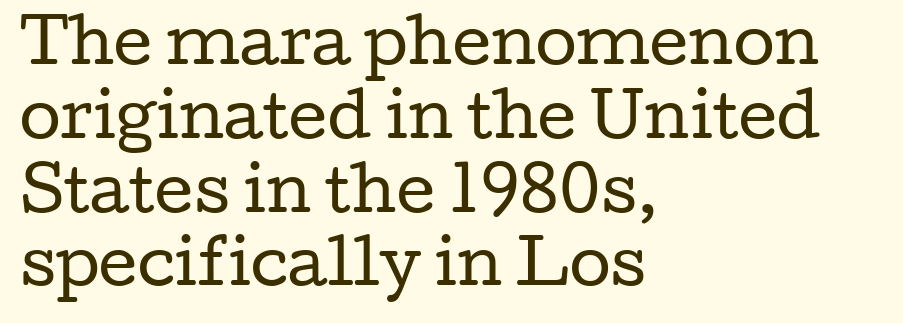
{"serif": "yes", "italic": "no", "bold": "no", "weight": "regular", "width": "wide", "stroke_contrast": "low", "x_height": "medium", "monospaced": "no", "underline": "no", "align": "left", "line_spacing_ratio": 1.23, "letter_spacing": "normal", "letter_spacing_em": 0.0, "glyph_px": 60}
